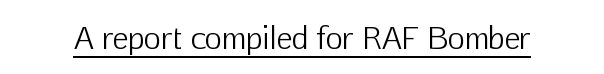
Q: Is the text bold? A: No.
Q: Is the text italic (slanted)? A: No, it is upright.
Q: Is the typeface a serif or a sans-serif typeface? A: Sans-serif.
Q: Is the text underlined? A: Yes.
Q: Is the spacing between letters normal or unusually wide? A: Normal.
Q: Width (condensed, normal, or wide)? A: Normal.
Q: Stroke contrast? A: Low.
Q: x-height? A: Medium.
Q: Monospaced? A: No.
